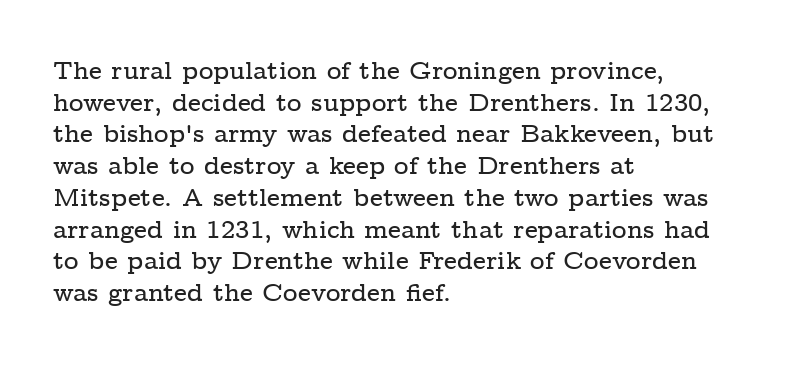
The rows are spaced the way most documents space them. No extra tracking has been applied to these lines. Which margin do the lines hug? The left one — the right edge is uneven. The gap between lines stays unmarked. If you drew a line through each stem, it would be perfectly vertical.
